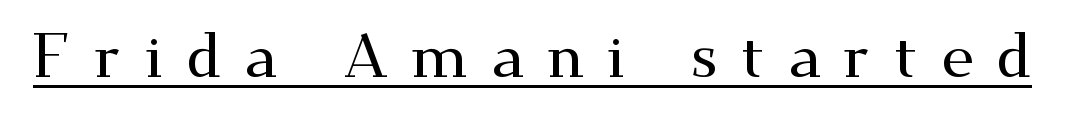
The image shows 62 px wide serif type, upright; set unusually wide letter spacing (+0.37 em), underlined; medium stroke contrast and a small x-height.
